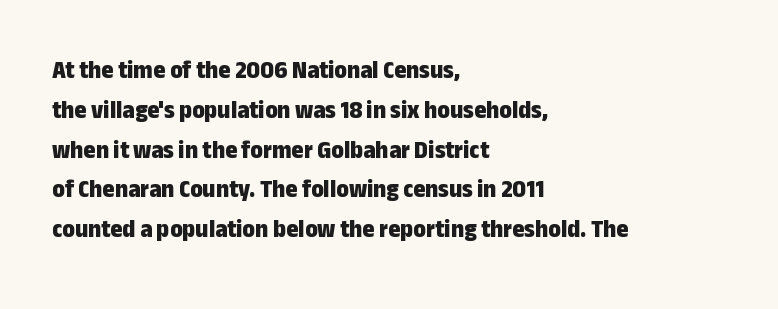
Q: Is the text bold? A: Yes.
Q: Is the text italic (slanted)? A: No, it is upright.
Q: Is the text underlined? A: No.
Q: How is the paragraph aligned? A: Left-aligned.
Q: Is the spacing between letters normal or unusually wide? A: Normal.
Q: Is the spacing between lines tight, normal or loose? A: Normal.
